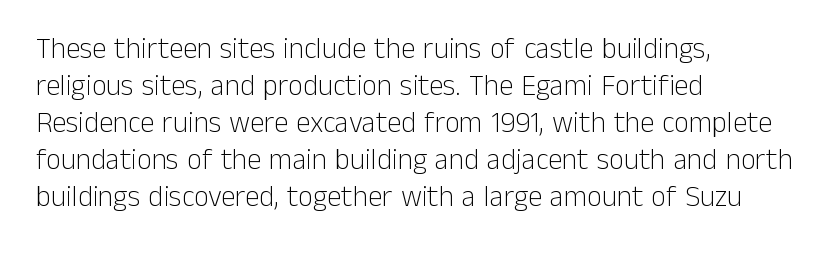
The setting favours the left margin, as ordinary paragraphs usually do. Is this a fixed-width face? No — the glyphs have proportional, varying widths. The space between consecutive lines is moderate. Each stroke keeps to a modest, everyday thickness or less. The text was rendered using a sans face with plain stroke endings.
